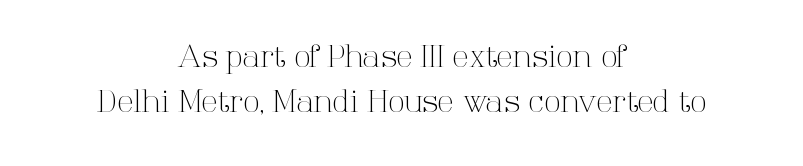
Rows of type keep a routine distance in the vertical direction. The paragraph has two soft edges and a firm central axis. The letters stand straight up with perfectly vertical stems. Old-style or modern, the face here clearly has serifs. Decoration check: the copy has no underline.
